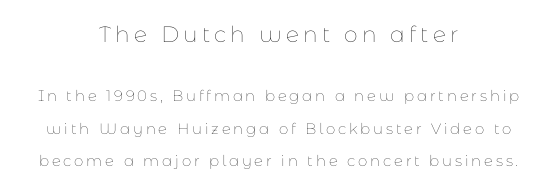
The image shows 22 px text type, upright; set centered, loose line spacing (2.19x), not underlined; the first (top) block is 1.47x larger.
